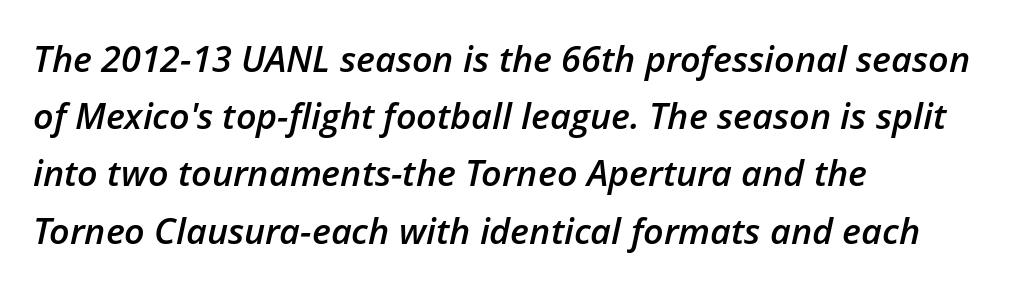
{"italic": "yes", "lean": "right", "slant_degrees": 12, "bold": "semi", "weight": "semibold", "width": "normal", "stroke_contrast": "low", "x_height": "medium", "monospaced": "no", "underline": "no", "align": "left", "line_spacing": "normal", "line_spacing_ratio": 1.59, "letter_spacing": "normal", "letter_spacing_em": 0.0, "glyph_px": 36}
